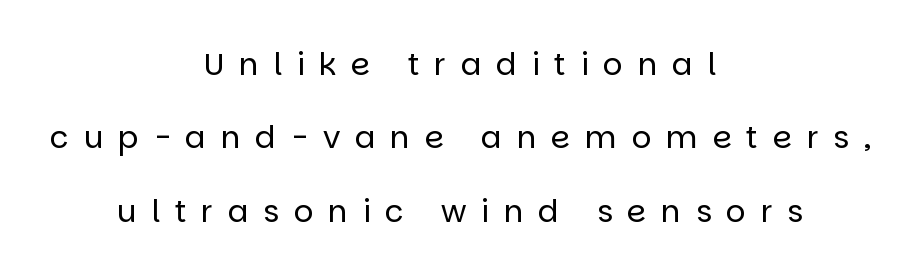
Widely set lines give the paragraph a tall, airy silhouette. If you drew a line through each stem, it would be perfectly vertical. The rendering shows plain stroke endings on the letterforms — a sans-serif design. The baseline area is clear. This rendering widens character spacing well past its baseline value.
